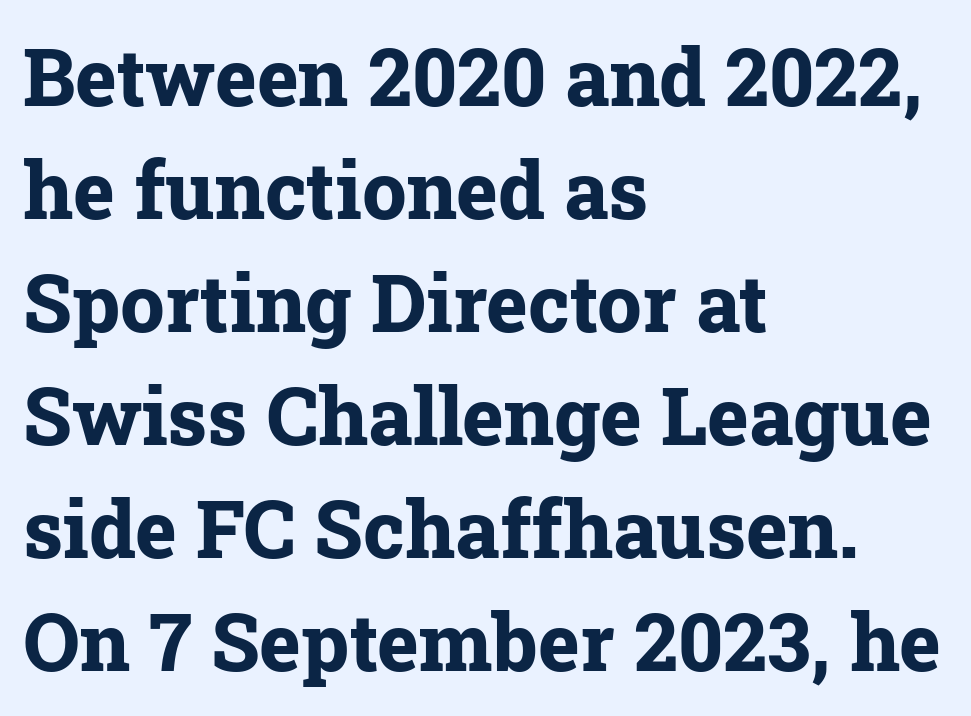
On the weight axis this lands at bold, roughly 700. Inter-character spacing is left at the font's built-in metrics. Any mark beneath the type? The region is blank. These lines are set flush left with a ragged right edge. Vertical strokes here are truly vertical. Looks like regular typesetting: each glyph gets only the width it needs.
